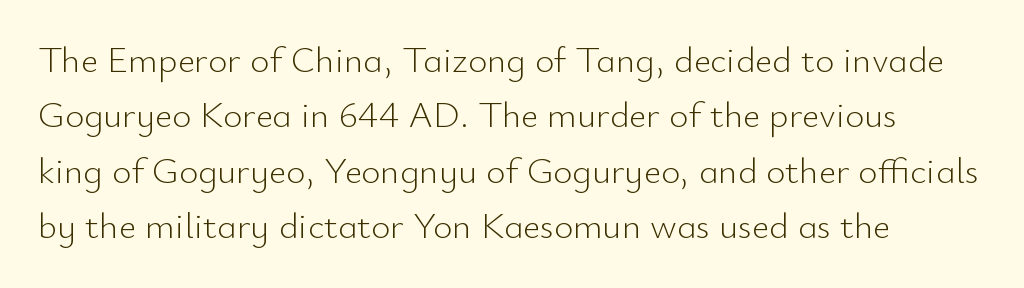
Q: Is the text bold? A: No.
Q: Is the text italic (slanted)? A: No, it is upright.
Q: Is the typeface a serif or a sans-serif typeface? A: Sans-serif.
Q: Is the text underlined? A: No.
Q: How is the paragraph aligned? A: Left-aligned.
Q: Is the spacing between letters normal or unusually wide? A: Normal.
Q: Is the spacing between lines tight, normal or loose? A: Normal.
Q: Width (condensed, normal, or wide)? A: Normal.
Q: Stroke contrast? A: Low.
Q: x-height? A: Small.
Q: Monospaced? A: No.
